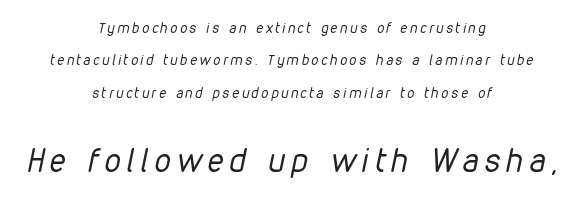
The image shows 32 px regular-weight, condensed type, italic (leaning right); set centered, loose line spacing (2.32x), unusually wide letter spacing (+0.2 em), not underlined; the second (bottom) block is 2.29x larger; low stroke contrast and a medium x-height.
